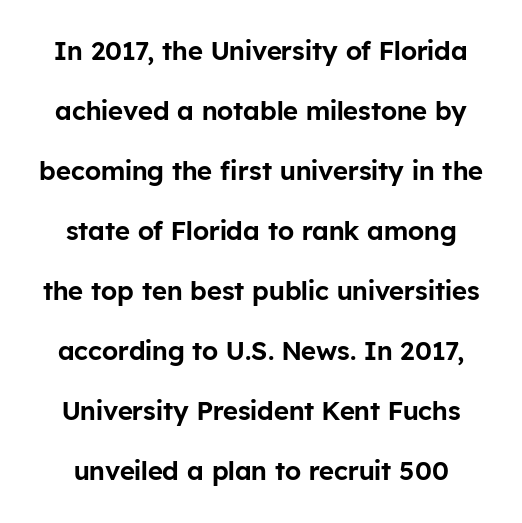
Q: Is the text italic (slanted)? A: No, it is upright.
Q: Is the text underlined? A: No.
Q: Is the spacing between letters normal or unusually wide? A: Normal.
Q: Is the spacing between lines tight, normal or loose? A: Loose.
